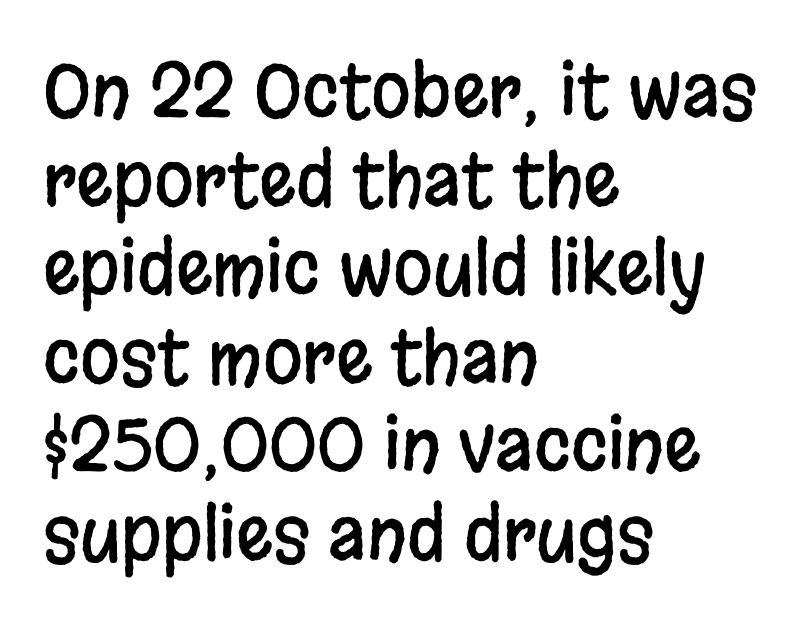
{"serif": "no", "italic": "no", "width": "condensed", "stroke_contrast": "low", "x_height": "large", "monospaced": "no", "underline": "no", "align": "left", "line_spacing_ratio": 1.23, "letter_spacing": "normal", "letter_spacing_em": 0.0, "glyph_px": 72}
